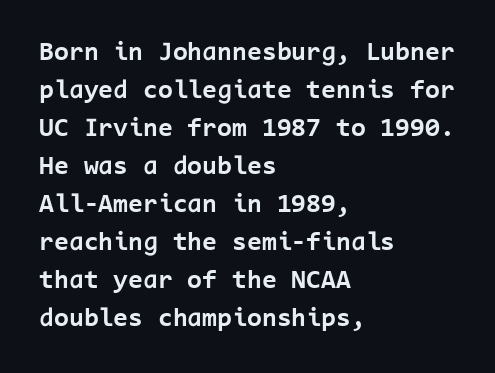
The image shows 27 px bold type, upright; set left-aligned, normal line spacing (1.41x), normal letter spacing, not underlined.
